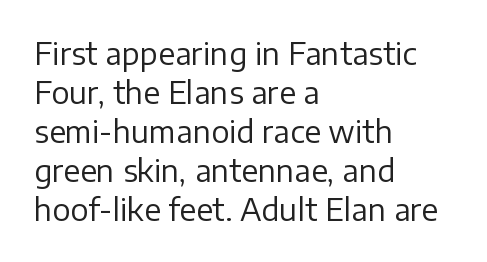
The space between consecutive lines is moderate. Letterform terminals end flat and unadorned throughout the passage. Between one letter and the next there's only the usual sliver of space. The area under the type is left untouched.
